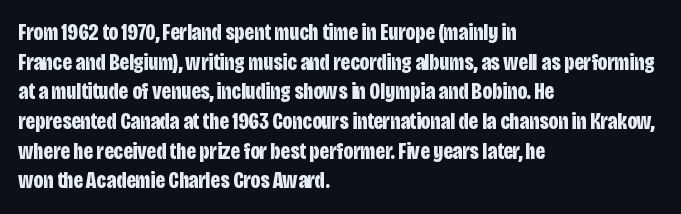
{"italic": "no", "bold": "yes", "underline": "no", "align": "left", "line_spacing": "normal", "line_spacing_ratio": 1.29, "letter_spacing": "normal", "letter_spacing_em": 0.0, "glyph_px": 23}
